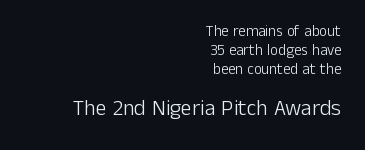
Italic: no, the glyphs are upright roman. Is the lower block the larger one? Yes — the lower block carries the bigger type. Horizontally, the lines are justified to the trailing edge only. Glyph-to-glyph distance matches everyday printed text. Stroke thickness stays within the range of a standard reading face or lighter. Descender tails drop into unmarked territory.
